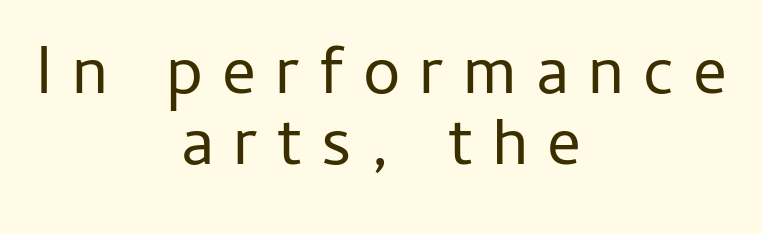
The image shows 67 px regular-weight sans-serif type, upright; set centered, tight line spacing (1.06x), unusually wide letter spacing (+0.29 em), not underlined; low stroke contrast and a medium x-height.
